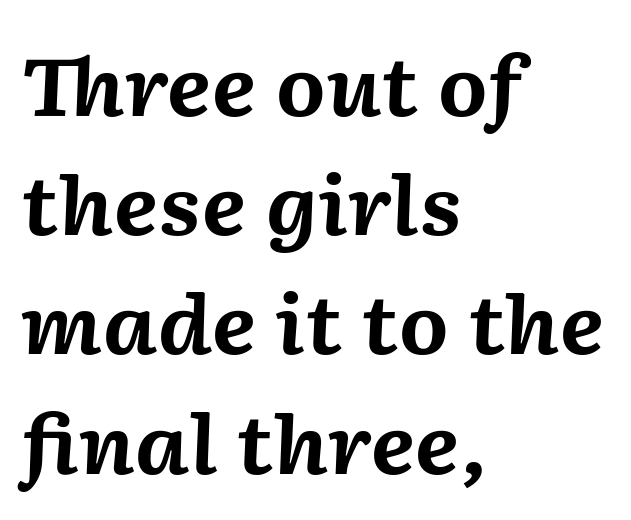
Nobody drew a line under any word here. The tracking reads as untouched default to a designer's eye. These lines are rendered in a variable-pitch font. Does the weight exceed regular? Yes, all the way to bold.
